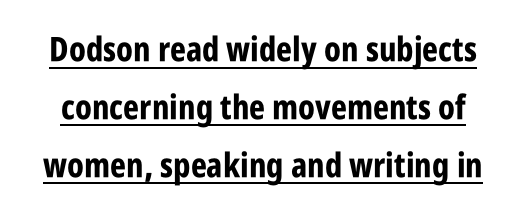
{"serif": "no", "italic": "no", "bold": "yes", "weight": "bold", "width": "condensed", "stroke_contrast": "low", "x_height": "large", "monospaced": "no", "underline": "yes", "line_spacing": "normal", "line_spacing_ratio": 1.7, "letter_spacing": "normal", "letter_spacing_em": 0.0, "glyph_px": 34}
